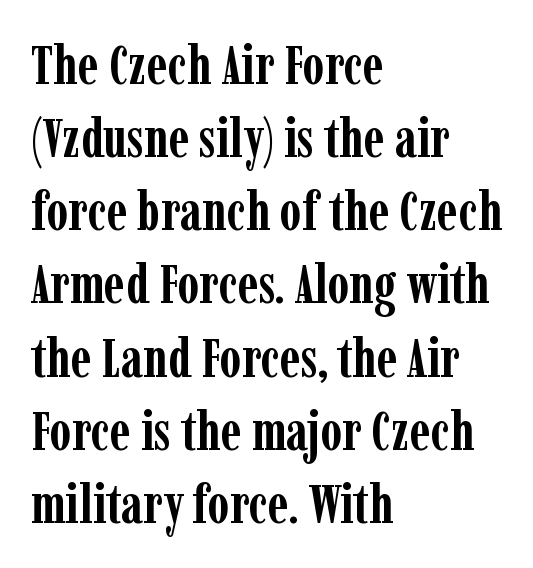
The image shows 55 px semibold, condensed serif type, upright; set left-aligned, normal line spacing (1.33x), normal letter spacing, not underlined; low stroke contrast and a medium x-height.
